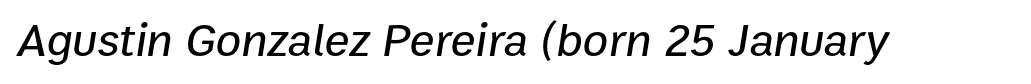
Q: Is the text italic (slanted)? A: Yes, it leans right by about 9 degrees.
Q: Is the text underlined? A: No.
Q: Is the spacing between letters normal or unusually wide? A: Normal.
Q: Width (condensed, normal, or wide)? A: Normal.
Q: Stroke contrast? A: Low.
Q: x-height? A: Medium.
Q: Monospaced? A: No.
